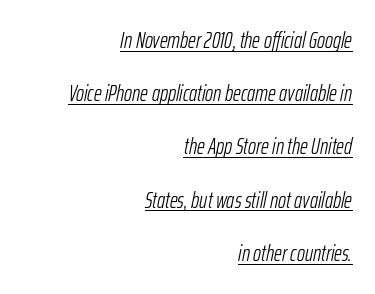
A flush-right, rag-left setting is used for this passage. A continuous stroke trails under the words, as in a hyperlink. You could call the tracking neutral — neither tight nor loose. Loosely led — the rows are spread out.
